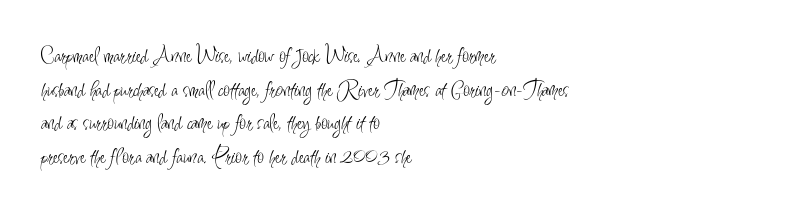
Does the copy run flush right? No — it runs flush left. Does extra space separate the letters? No, they use regular spacing. The letters look calm and open, with moderate or lighter stems. Beneath every word, the page is bare. Normally led — the rows are evenly, conventionally spaced.
